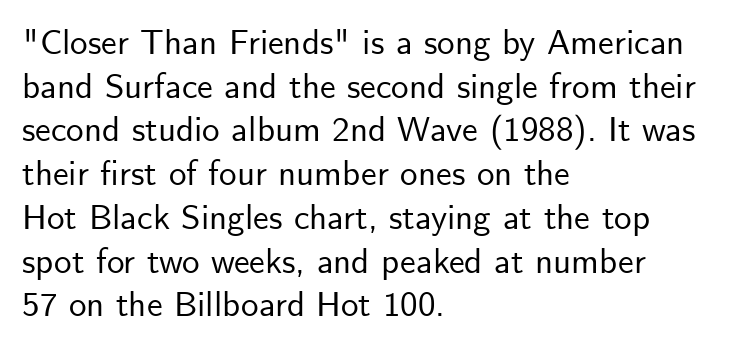
Italic? Not at all — the glyphs are vertical. Honestly, the row spacing looks completely unremarkable. No extra tracking has been applied to these lines. Is this a sans? Yes — the strokes have no serifs. Type without underlining.
